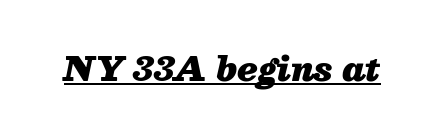
{"italic": "yes", "lean": "right", "slant_degrees": 13, "bold": "yes", "weight": "heavy", "width": "normal", "stroke_contrast": "medium", "x_height": "medium", "monospaced": "no", "underline": "yes", "letter_spacing": "normal", "letter_spacing_em": 0.0, "glyph_px": 33}
